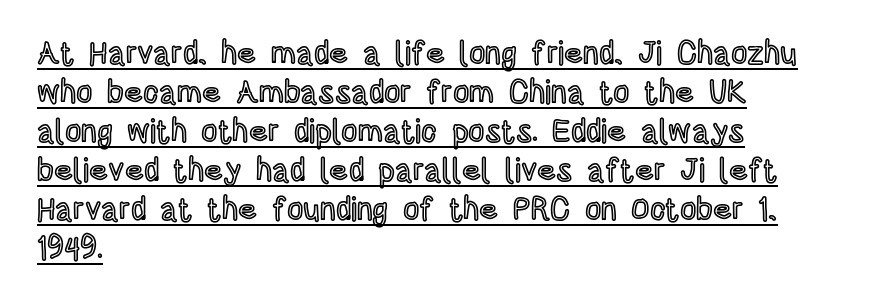
Line starts are locked; line ends wander. The rendering uses the underline text-decoration. The lettering holds an erect, upright posture throughout. The line texture is even and compact thanks to regular tracking.
